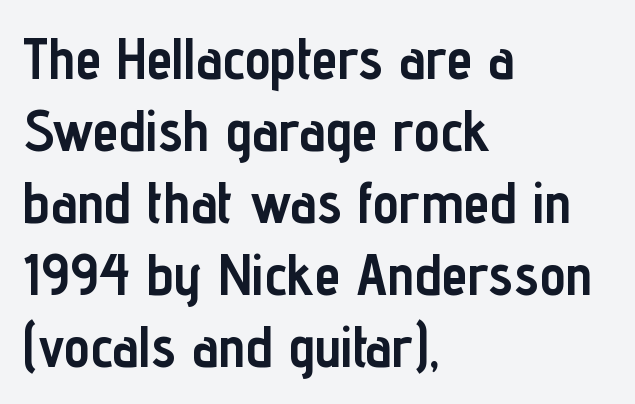
{"serif": "no", "italic": "no", "bold": "yes", "weight": "semibold", "width": "condensed", "stroke_contrast": "low", "x_height": "medium", "monospaced": "no", "underline": "no", "align": "left", "line_spacing_ratio": 1.24, "letter_spacing": "normal", "letter_spacing_em": 0.0, "glyph_px": 58}
